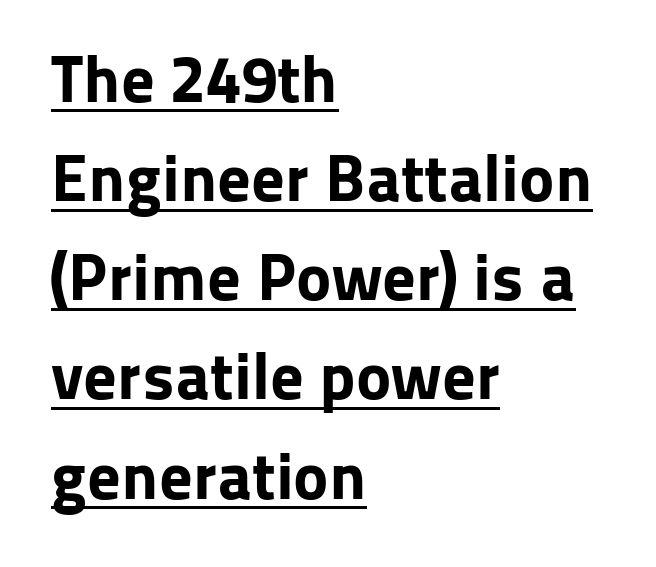
Q: Is the text bold? A: Yes.
Q: Is the text italic (slanted)? A: No, it is upright.
Q: Is the typeface a serif or a sans-serif typeface? A: Sans-serif.
Q: Is the text underlined? A: Yes.
Q: How is the paragraph aligned? A: Left-aligned.
Q: Is the spacing between letters normal or unusually wide? A: Normal.
Q: Is the spacing between lines tight, normal or loose? A: Normal.
Q: Width (condensed, normal, or wide)? A: Normal.
Q: Stroke contrast? A: Low.
Q: x-height? A: Medium.
Q: Monospaced? A: No.
